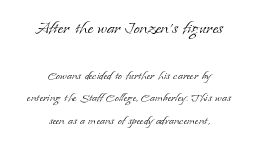
Q: Is the text bold? A: No.
Q: Is the text italic (slanted)? A: Yes.
Q: Is the text underlined? A: No.
Q: How is the paragraph aligned? A: Centered.
Q: Is the spacing between letters normal or unusually wide? A: Normal.
Q: Is the spacing between lines tight, normal or loose? A: Normal.
Q: Which block of text is set in a larger size, the first (top) or the second (bottom)? A: The first (top) one.
